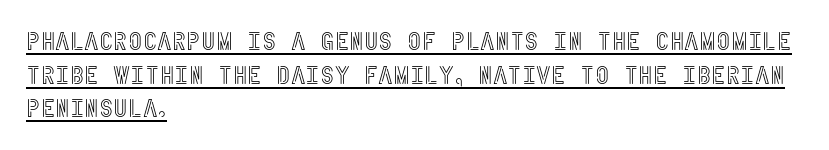
{"italic": "no", "underline": "yes", "align": "left", "line_spacing": "normal", "line_spacing_ratio": 1.35, "letter_spacing": "normal", "letter_spacing_em": 0.0, "glyph_px": 25}
